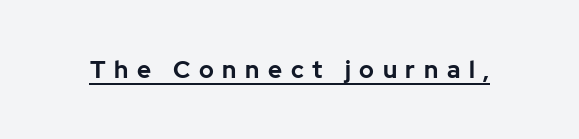
This rendering features underlined lettering. The letters are spread apart with noticeably loose tracking. Quick note: not italic, upright. How heavy is the stroke? Heavy — this is a bold.
